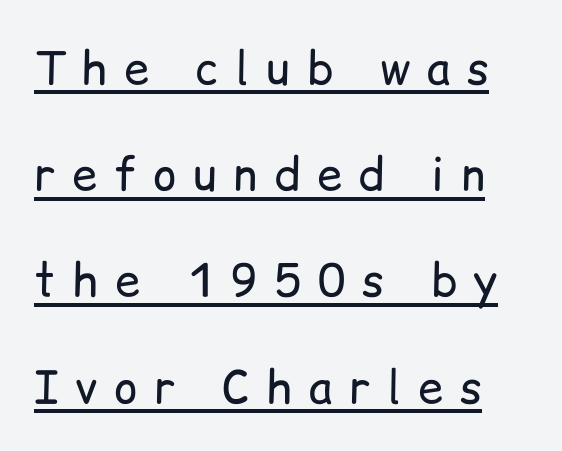
This sample has the flowing, uneven cadence of proportional lettering. These lines have a slow, spaced-out rhythm from letter to letter. Looks like someone drew a line under every word here. One glance says open: line gaps are wider than usual. The glyphs in this specimen are sans serif.
